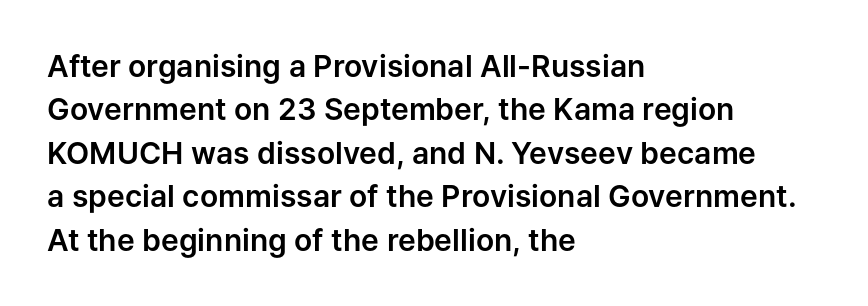
Q: Is the text italic (slanted)? A: No, it is upright.
Q: Is the typeface a serif or a sans-serif typeface? A: Sans-serif.
Q: Is the text underlined? A: No.
Q: How is the paragraph aligned? A: Left-aligned.
Q: Is the spacing between letters normal or unusually wide? A: Normal.
Q: Is the spacing between lines tight, normal or loose? A: Normal.
Q: Width (condensed, normal, or wide)? A: Normal.
Q: Stroke contrast? A: Low.
Q: x-height? A: Medium.
Q: Monospaced? A: No.
